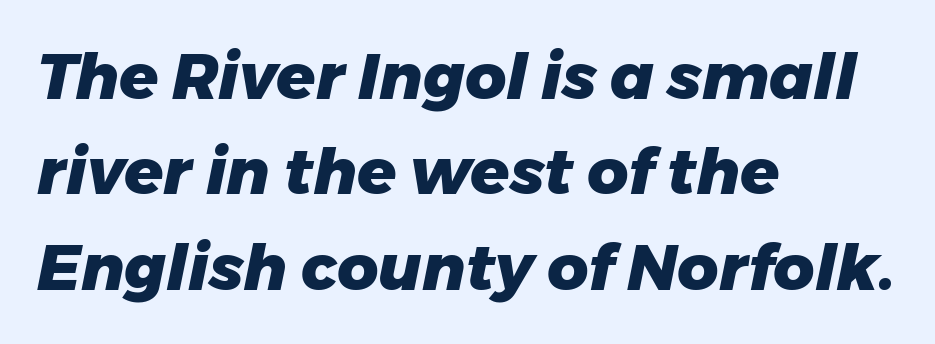
{"italic": "yes", "lean": "right", "slant_degrees": 11, "bold": "yes", "weight": "heavy", "width": "normal", "stroke_contrast": "low", "x_height": "medium", "monospaced": "no", "underline": "no", "align": "left", "line_spacing": "normal", "line_spacing_ratio": 1.49, "letter_spacing": "normal", "letter_spacing_em": 0.0, "glyph_px": 64}
